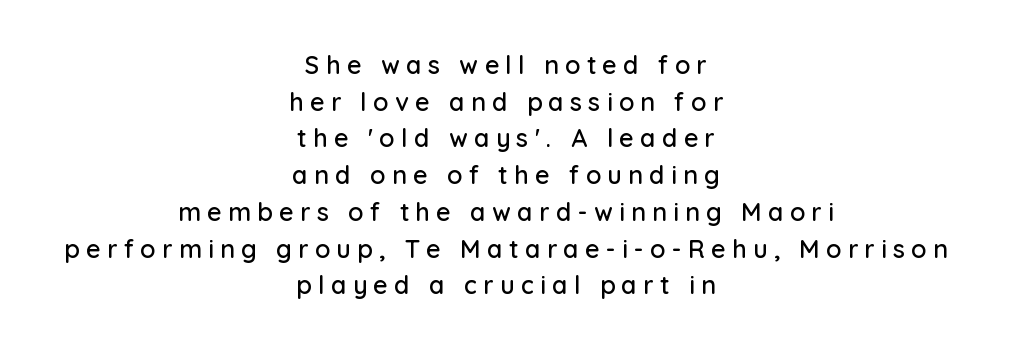
The letters are spread apart with noticeably loose tracking. Ascenders rise straight up at ninety degrees. The rag falls on both sides of this text block equally. The glyphs are unaccompanied by any horizontal stroke below them. The rendering uses a moderate line-height, typical for paragraphs.
